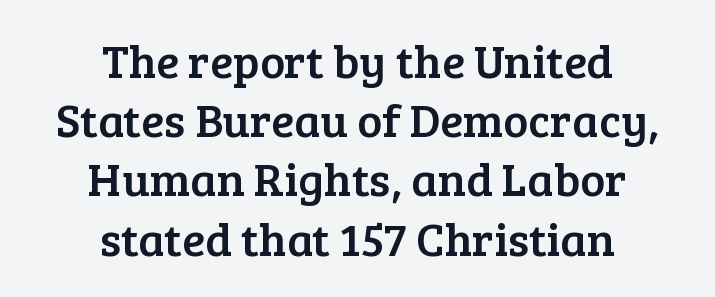
The compositor balanced each line on the midline. The specimen reads as upright at a glance. You could call the tracking neutral — neither tight nor loose. I'd call this a serif setting — the letters wear small feet. Honestly, the row spacing looks completely unremarkable.
